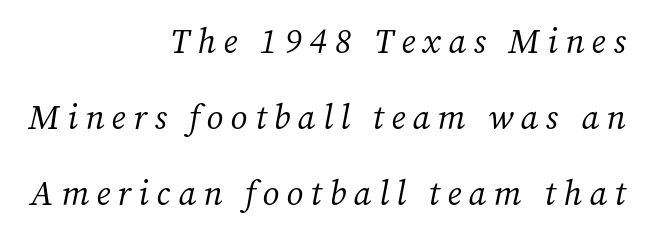
{"serif": "yes", "italic": "yes", "lean": "right", "slant_degrees": 12, "bold": "no", "weight": "regular", "width": "normal", "stroke_contrast": "medium", "x_height": "medium", "monospaced": "no", "underline": "no", "align": "right", "line_spacing": "loose", "line_spacing_ratio": 2.23, "letter_spacing": "wide", "letter_spacing_em": 0.22, "glyph_px": 34}
